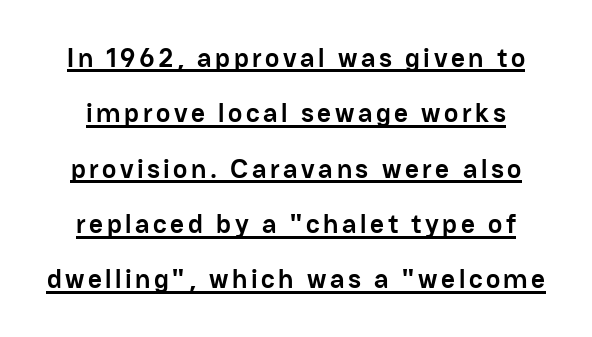
The image shows 27 px bold type, upright; set loose line spacing (2.05x), underlined.
